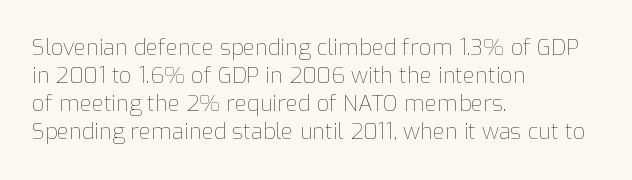
{"italic": "no", "bold": "no", "underline": "no", "align": "left", "line_spacing": "normal", "line_spacing_ratio": 1.28, "letter_spacing": "normal", "letter_spacing_em": 0.0, "glyph_px": 22}
